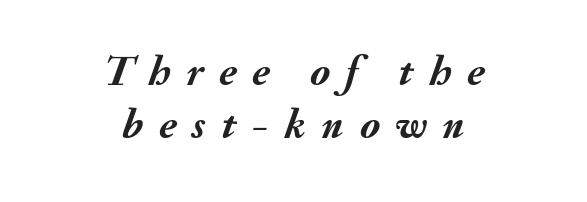
The image shows 42 px semibold type, italic (leaning right); set centered, normal line spacing (1.26x), unusually wide letter spacing (+0.38 em), not underlined; medium stroke contrast and a small x-height.
